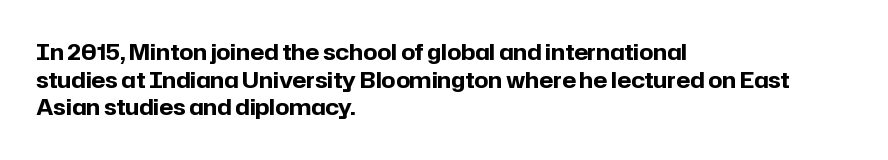
{"italic": "no", "bold": "yes", "underline": "no", "align": "left", "line_spacing": "normal", "line_spacing_ratio": 1.26, "letter_spacing": "normal", "letter_spacing_em": 0.0, "glyph_px": 22}
